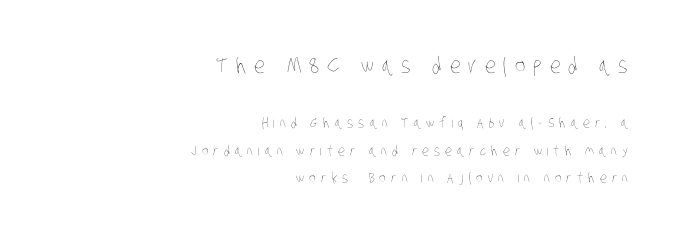
The image shows 22 px text type; set right-aligned, loose line spacing (1.97x), unusually wide letter spacing (+0.36 em), not underlined; the first (top) block is 1.57x larger.
